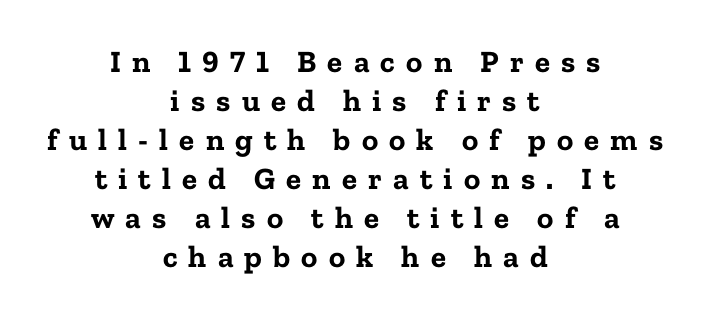
Reading down the block, each line starts at a different indent, mirrored at its end. Italic: no, the glyphs are upright roman. Here the designer chose a conventional face with non-uniform glyph widths. Here the glyphs are tracked loosely, breaking word shapes into spaced letters. A clean baseline with only descenders dipping below it.
